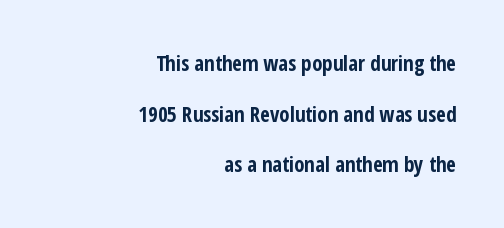
{"italic": "no", "bold": "yes", "underline": "no", "align": "right", "line_spacing": "loose", "line_spacing_ratio": 2.41, "letter_spacing": "normal", "letter_spacing_em": 0.0, "glyph_px": 21}
